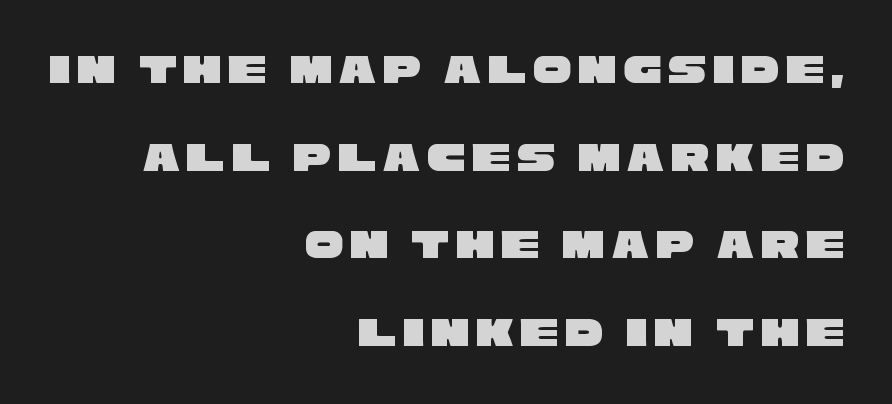
{"serif": "no", "width": "wide", "stroke_contrast": "low", "x_height": "large", "monospaced": "no", "underline": "no", "align": "right", "line_spacing": "loose", "line_spacing_ratio": 2.04, "glyph_px": 43}
